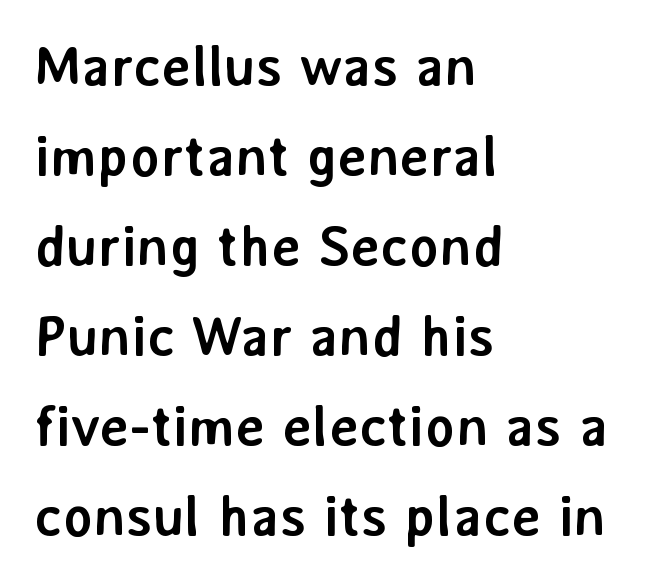
{"serif": "no", "italic": "no", "bold": "yes", "weight": "semibold", "width": "normal", "stroke_contrast": "low", "x_height": "medium", "monospaced": "no", "underline": "no", "align": "left", "line_spacing": "normal", "line_spacing_ratio": 1.58, "letter_spacing": "normal", "letter_spacing_em": 0.0, "glyph_px": 57}
